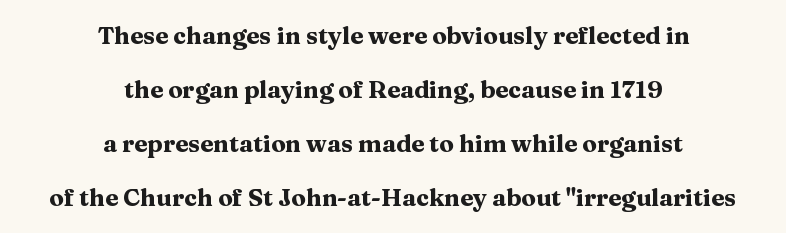
The image shows 24 px bold type, upright; set centered, loose line spacing (2.25x), normal letter spacing, not underlined.
